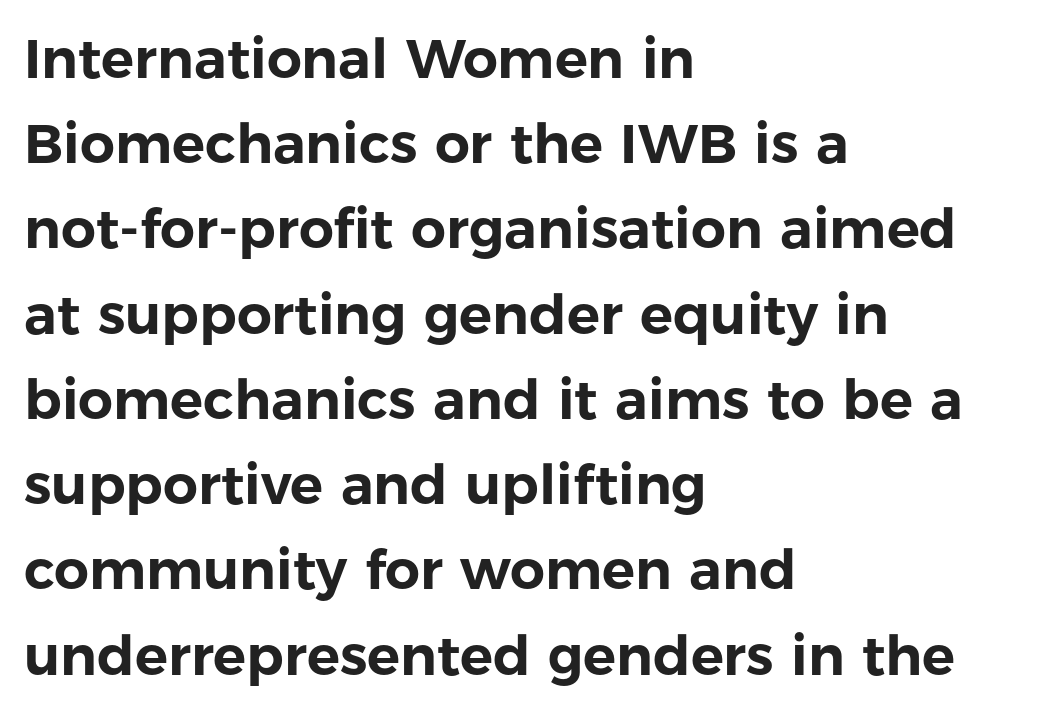
The image shows 55 px sans-serif type, upright; set left-aligned, normal line spacing (1.55x), normal letter spacing, not underlined; low stroke contrast and a medium x-height.
